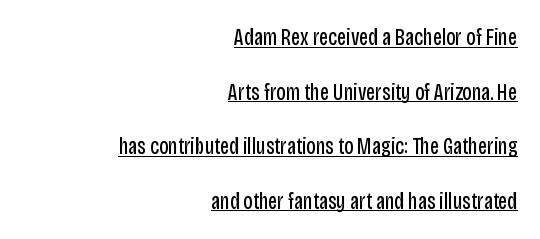
Spacing between characters is what you'd get straight out of the box. You could fit nearly another row in the gap between these rows. Horizontal alignment here is rightward, an uncommon choice for prose. When letters stand straight like this, we call the style roman or upright.
